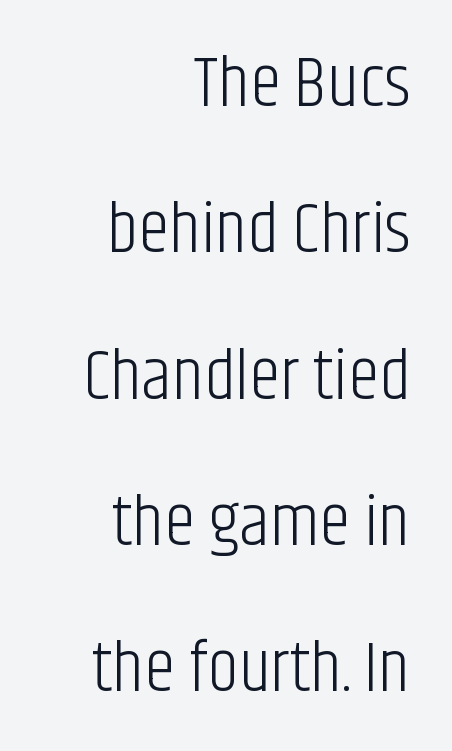
The image shows 71 px light, condensed sans-serif type, upright; set right-aligned, loose line spacing (2.06x), normal letter spacing, not underlined; low stroke contrast and a large x-height.
